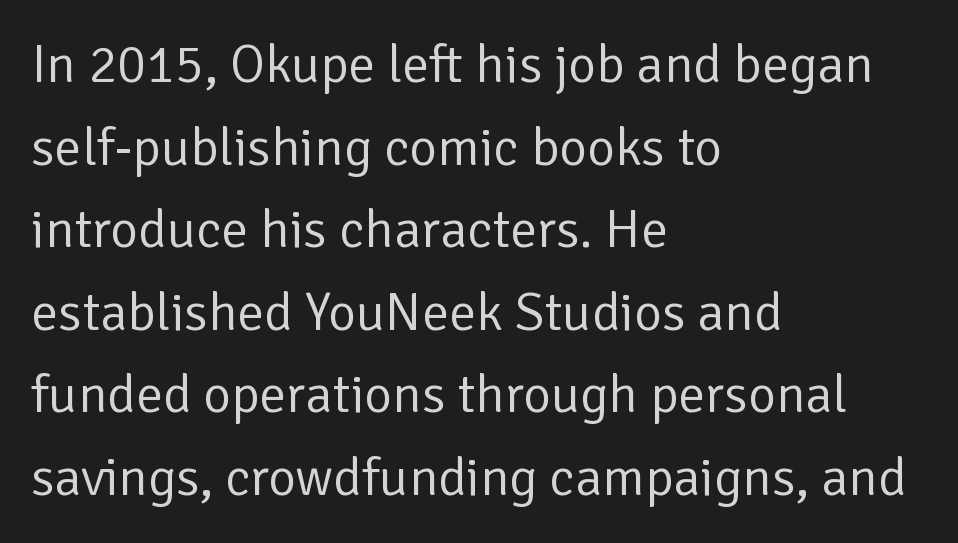
Q: Is the text bold? A: No.
Q: Is the text italic (slanted)? A: No, it is upright.
Q: Is the typeface a serif or a sans-serif typeface? A: Sans-serif.
Q: Is the text underlined? A: No.
Q: How is the paragraph aligned? A: Left-aligned.
Q: Is the spacing between letters normal or unusually wide? A: Normal.
Q: Is the spacing between lines tight, normal or loose? A: Normal.
Q: Width (condensed, normal, or wide)? A: Normal.
Q: Stroke contrast? A: Low.
Q: x-height? A: Medium.
Q: Monospaced? A: No.
